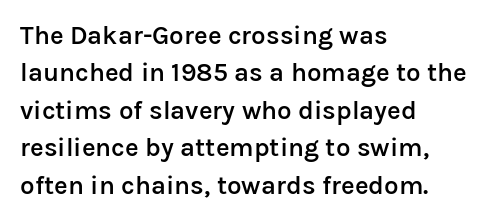
Q: Is the text bold? A: Semi-bold.
Q: Is the text italic (slanted)? A: No, it is upright.
Q: Is the text underlined? A: No.
Q: How is the paragraph aligned? A: Left-aligned.
Q: Is the spacing between letters normal or unusually wide? A: Normal.
Q: Is the spacing between lines tight, normal or loose? A: Normal.
